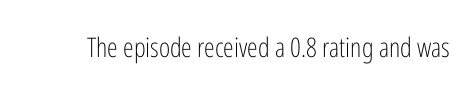
Q: Is the text bold? A: No.
Q: Is the text italic (slanted)? A: No, it is upright.
Q: Is the text underlined? A: No.
Q: Is the spacing between letters normal or unusually wide? A: Normal.
